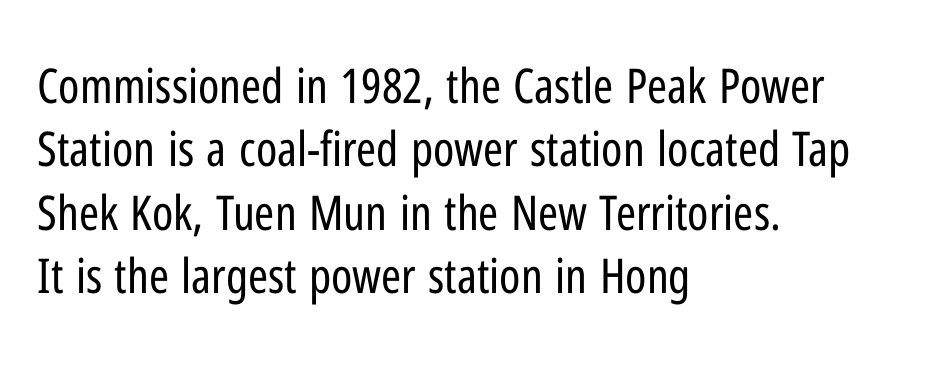
Each word holds together tightly as a unit, with standard inter-letter gaps. Each letter's strokes conclude bluntly, with no projecting serifs. Proportional: the letters do not fall into vertical columns. Visually the block forms a straight wall on the left and a jagged coastline on the right. Lines of text with bare space underneath.
